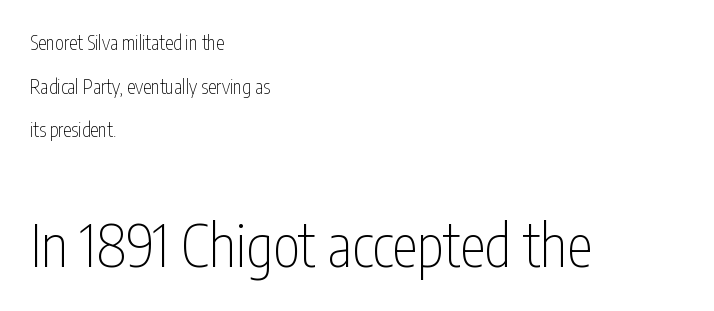
Q: Is the text bold? A: No.
Q: Is the text italic (slanted)? A: No, it is upright.
Q: Is the typeface a serif or a sans-serif typeface? A: Sans-serif.
Q: Is the text underlined? A: No.
Q: How is the paragraph aligned? A: Left-aligned.
Q: Is the spacing between letters normal or unusually wide? A: Normal.
Q: Is the spacing between lines tight, normal or loose? A: Loose.
Q: Which block of text is set in a larger size, the first (top) or the second (bottom)? A: The second (bottom) one.
Q: Width (condensed, normal, or wide)? A: Condensed.
Q: Stroke contrast? A: Low.
Q: x-height? A: Medium.
Q: Monospaced? A: No.
